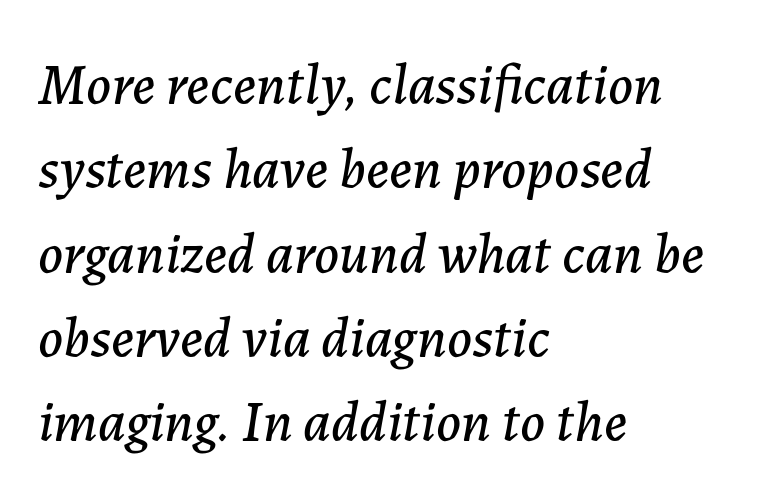
Q: Is the text italic (slanted)? A: Yes, it leans right by about 7 degrees.
Q: Is the text underlined? A: No.
Q: How is the paragraph aligned? A: Left-aligned.
Q: Is the spacing between letters normal or unusually wide? A: Normal.
Q: Is the spacing between lines tight, normal or loose? A: Normal.
Q: Width (condensed, normal, or wide)? A: Normal.
Q: Stroke contrast? A: Low.
Q: x-height? A: Medium.
Q: Monospaced? A: No.
